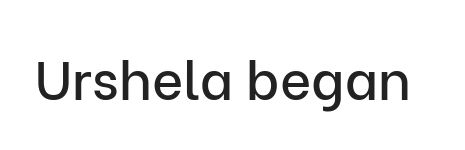
Q: Is the text italic (slanted)? A: No, it is upright.
Q: Is the typeface a serif or a sans-serif typeface? A: Sans-serif.
Q: Is the text underlined? A: No.
Q: Is the spacing between letters normal or unusually wide? A: Normal.
Q: Width (condensed, normal, or wide)? A: Normal.
Q: Stroke contrast? A: Low.
Q: x-height? A: Medium.
Q: Monospaced? A: No.
